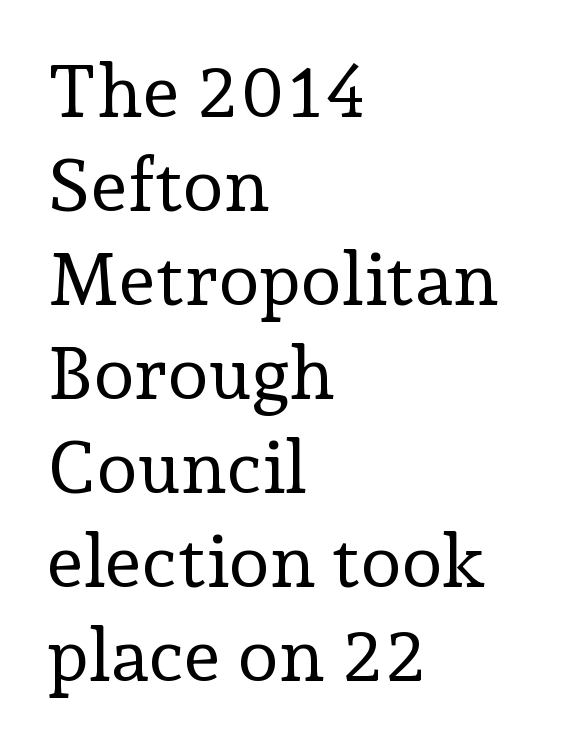
{"serif": "yes", "italic": "no", "bold": "no", "weight": "regular", "width": "normal", "stroke_contrast": "low", "x_height": "medium", "monospaced": "no", "underline": "no", "align": "left", "line_spacing": "normal", "line_spacing_ratio": 1.27, "letter_spacing": "normal", "letter_spacing_em": 0.0, "glyph_px": 74}
